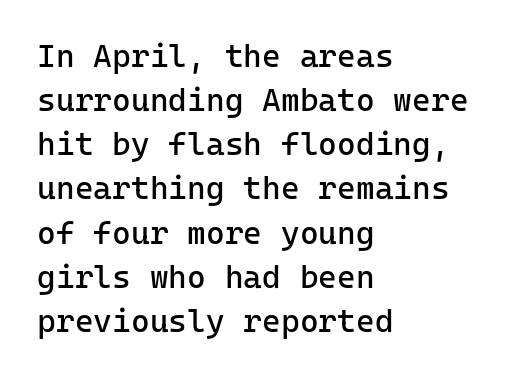
Q: Is the text bold? A: No.
Q: Is the text italic (slanted)? A: No, it is upright.
Q: Is the typeface a serif or a sans-serif typeface? A: Sans-serif.
Q: Is the text underlined? A: No.
Q: How is the paragraph aligned? A: Left-aligned.
Q: Is the spacing between letters normal or unusually wide? A: Normal.
Q: Is the spacing between lines tight, normal or loose? A: Normal.
Q: Width (condensed, normal, or wide)? A: Normal.
Q: Stroke contrast? A: Low.
Q: x-height? A: Medium.
